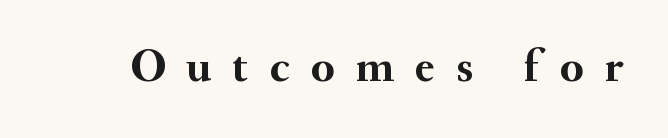
This sample has the flowing, uneven cadence of proportional lettering. The specimen reads as upright at a glance. Here the glyphs are tracked loosely, breaking word shapes into spaced letters. A clean baseline with only descenders dipping below it. Emphasis by weight is at full strength: bold.
